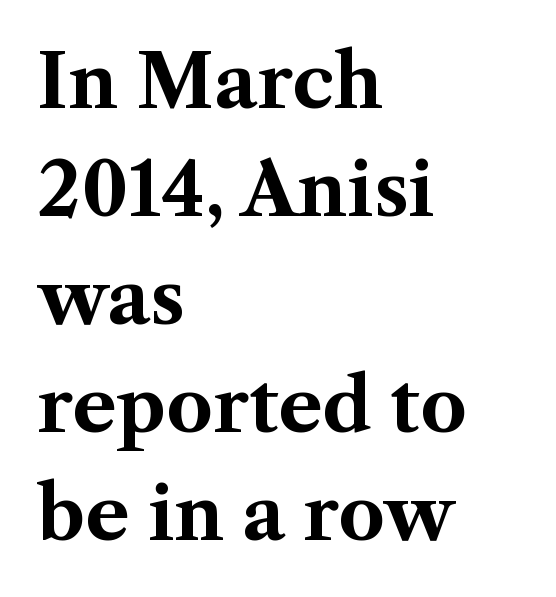
The image shows 73 px bold serif type, upright; set left-aligned, normal line spacing (1.48x), normal letter spacing, not underlined; medium stroke contrast and a medium x-height.
